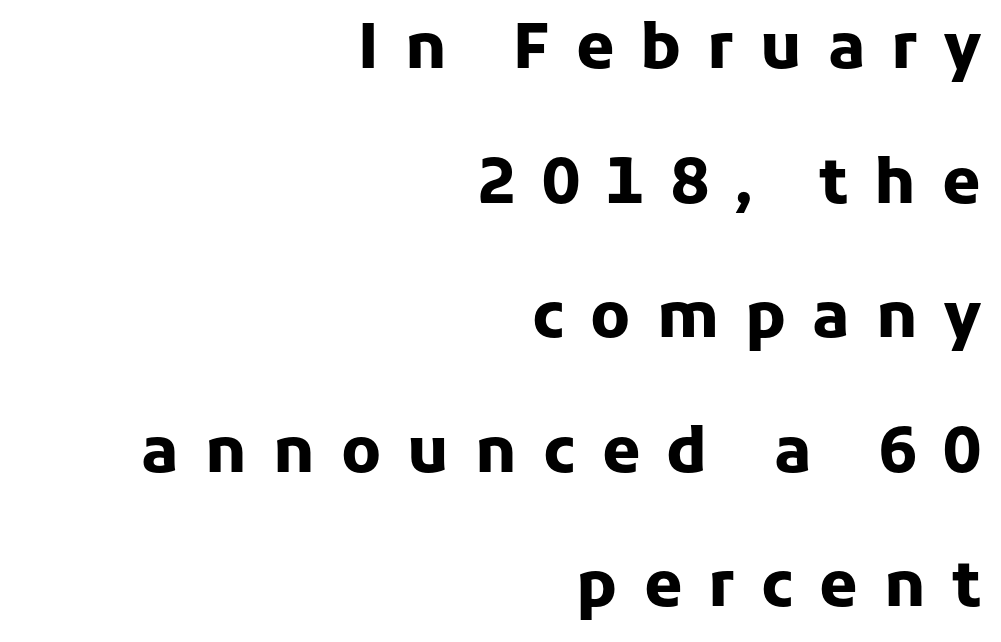
The strokes are fattened all the way to bold. Is there much room between lines? Yes — plenty of vertical air separates them. The typeface chosen for these lines omits serifs. The font's upright variant was chosen for this text. The rendering uses natural spacing where letterforms have individual widths.
